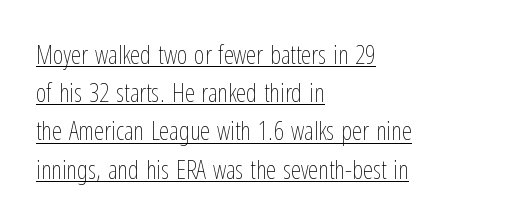
Q: Is the text bold? A: No.
Q: Is the text italic (slanted)? A: No, it is upright.
Q: Is the text underlined? A: Yes.
Q: How is the paragraph aligned? A: Left-aligned.
Q: Is the spacing between letters normal or unusually wide? A: Normal.
Q: Is the spacing between lines tight, normal or loose? A: Normal.
